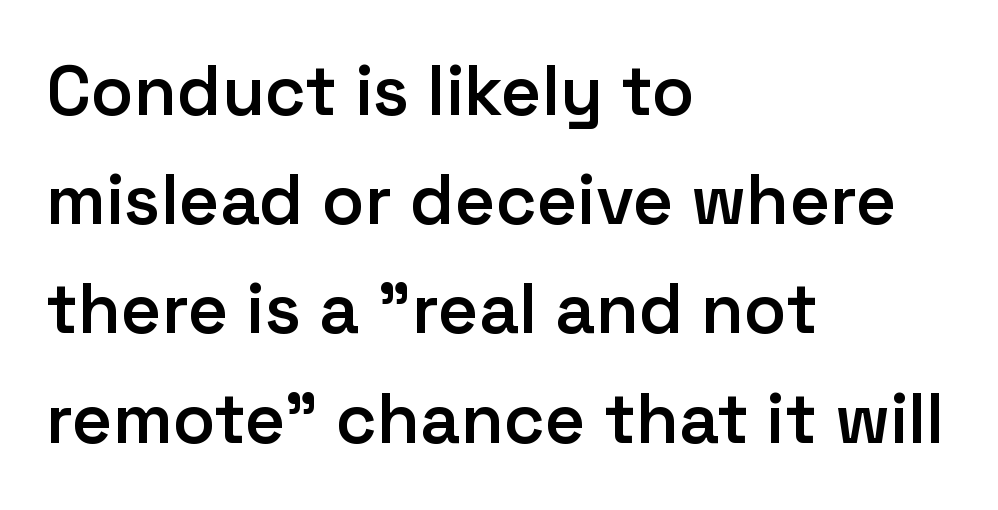
The image shows 70 px semibold sans-serif type, upright; set left-aligned, normal line spacing (1.56x), normal letter spacing, not underlined; low stroke contrast and a medium x-height.
